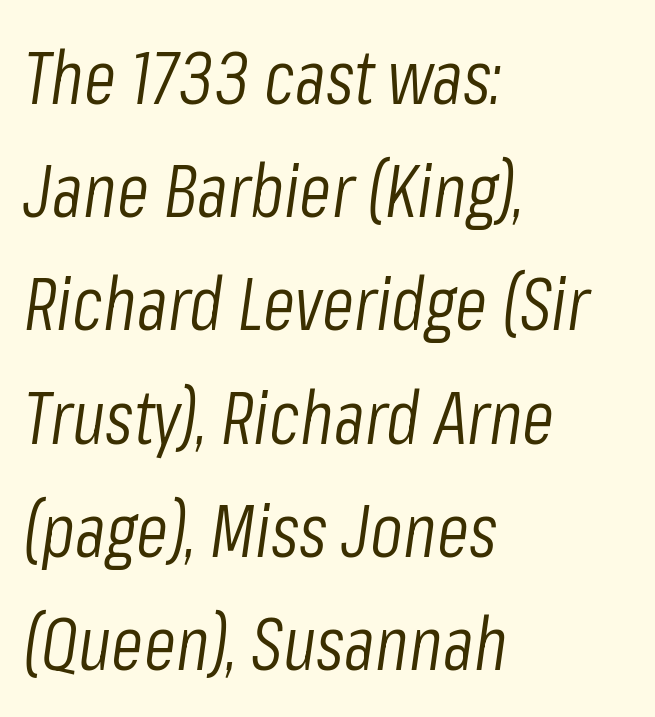
Default kerning and tracking; the words read as compact shapes. These lines stack with their left ends in a neat column. Horizontal bands of white between lines are of average thickness. Here the designer chose a conventional face with non-uniform glyph widths. The foot of each line stays bare and open. Characters are canted at an angle relative to the baseline's perpendicular.
